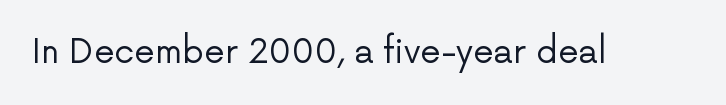
The image shows 33 px regular-weight sans-serif type, upright; set normal letter spacing, not underlined; low stroke contrast and a medium x-height.
